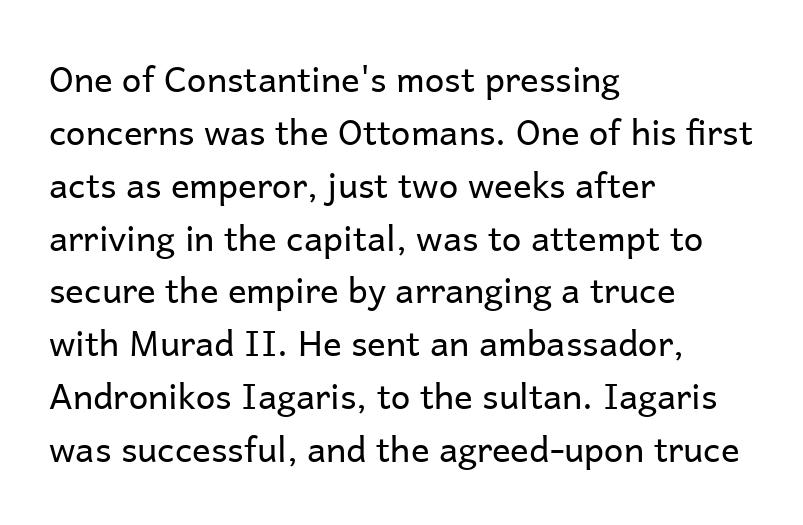
{"serif": "no", "italic": "no", "bold": "no", "weight": "regular", "width": "normal", "stroke_contrast": "low", "x_height": "medium", "monospaced": "no", "underline": "no", "align": "left", "line_spacing": "normal", "line_spacing_ratio": 1.51, "letter_spacing": "normal", "letter_spacing_em": 0.0, "glyph_px": 35}
